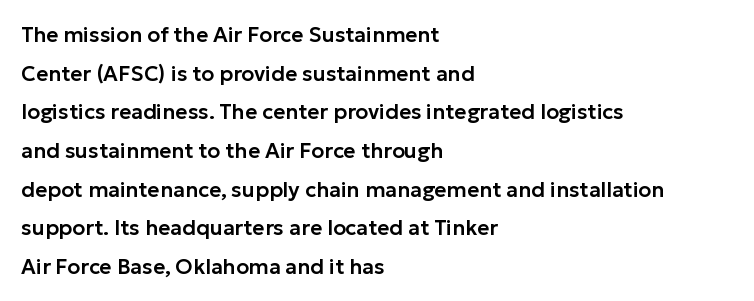
The image shows 21 px text type, upright; set left-aligned, line spacing 1.84x, normal letter spacing, not underlined.
